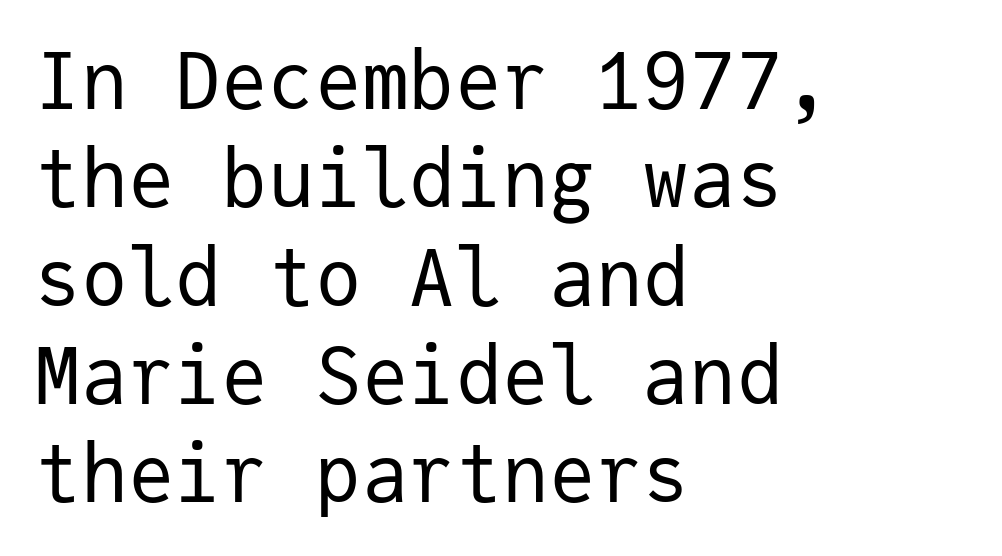
{"serif": "no", "italic": "no", "bold": "no", "weight": "regular", "width": "normal", "stroke_contrast": "low", "x_height": "medium", "monospaced": "yes", "underline": "no", "align": "left", "line_spacing": "normal", "line_spacing_ratio": 1.26, "letter_spacing": "normal", "letter_spacing_em": 0.0, "glyph_px": 78}
